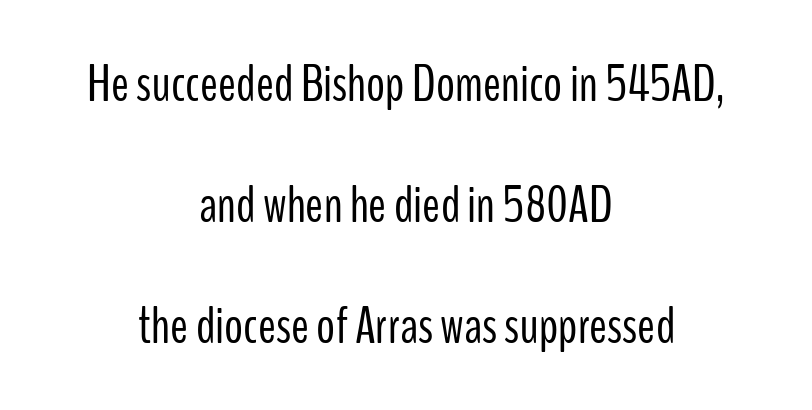
{"serif": "no", "italic": "no", "bold": "no", "weight": "light", "width": "condensed", "stroke_contrast": "low", "x_height": "medium", "monospaced": "no", "underline": "no", "align": "center", "line_spacing": "loose", "line_spacing_ratio": 2.28, "letter_spacing": "normal", "letter_spacing_em": 0.0, "glyph_px": 53}
